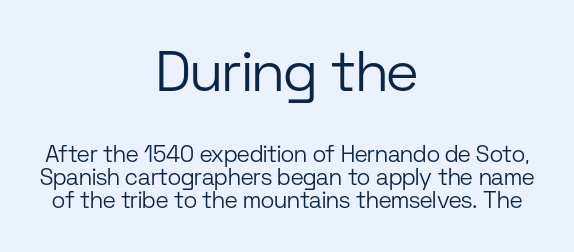
Inter-character spacing is left at the font's built-in metrics. Scale decreases going downward across the two blocks. Serifs: no, the terminals of the letterforms are clean. The face used here is proportionally spaced, like ordinary book or web type.
